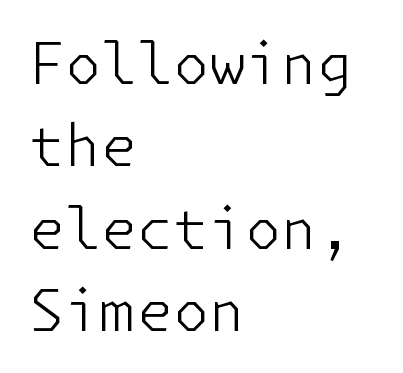
In terms of leading, this rendering sits right in the middle. The space beneath each line is pristine and unruled. Rendered with straight, roman letterforms. Short note: letters normally spaced.
